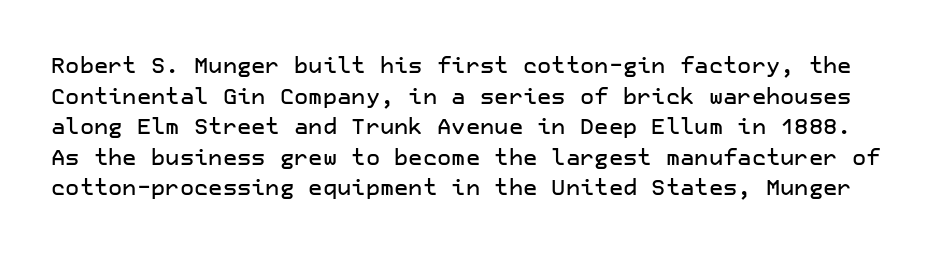
The image shows 22 px text type, upright; set normal line spacing (1.39x), normal letter spacing, not underlined.
